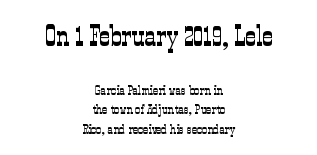
{"serif": "yes", "italic": "no", "bold": "no", "weight": "light", "width": "condensed", "stroke_contrast": "low", "x_height": "medium", "monospaced": "no", "underline": "no", "align": "center", "line_spacing": "normal", "line_spacing_ratio": 1.4, "letter_spacing": "normal", "letter_spacing_em": 0.0, "larger_block": "first", "size_ratio": 2.07, "glyph_px": 29}
